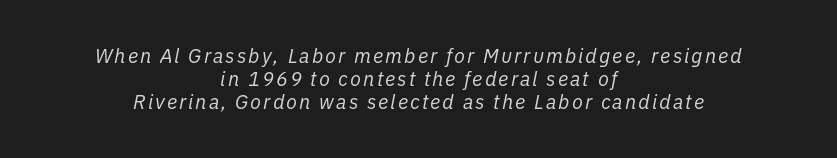
Q: Is the text bold? A: No.
Q: Is the text italic (slanted)? A: Yes, it leans right by about 11 degrees.
Q: Is the text underlined? A: No.
Q: How is the paragraph aligned? A: Centered.
